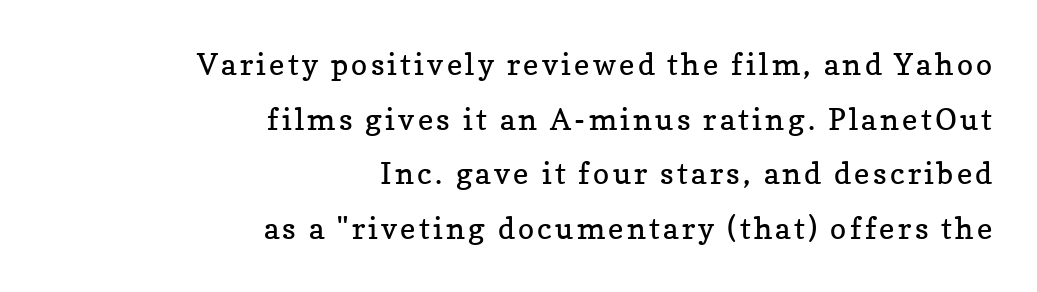
Small tapered or slab feet sit at the stroke ends, so this counts as serif. Is this a fixed-width face? No — the glyphs have proportional, varying widths. Line ends are locked; line starts wander. It's the straight-up-and-down kind of type.
